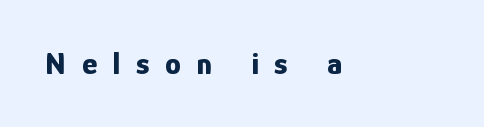
The image shows 32 px bold, condensed sans-serif type, upright; set unusually wide letter spacing (+0.5 em), not underlined; low stroke contrast and a medium x-height.
